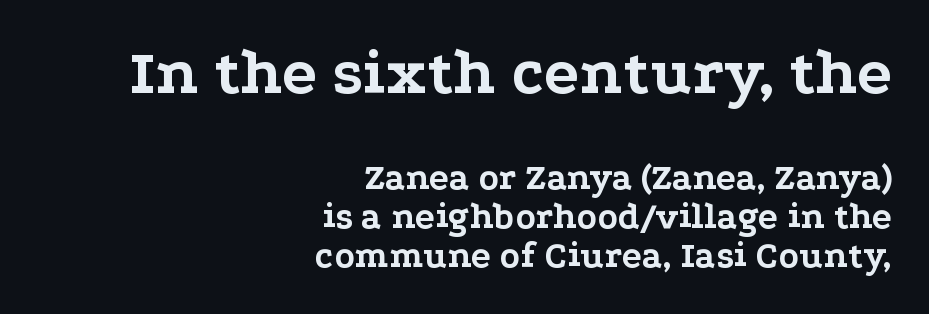
{"serif": "yes", "italic": "no", "bold": "yes", "weight": "bold", "width": "wide", "stroke_contrast": "low", "x_height": "medium", "monospaced": "no", "underline": "no", "align": "right", "line_spacing": "tight", "line_spacing_ratio": 1.05, "letter_spacing": "normal", "letter_spacing_em": 0.0, "larger_block": "first", "size_ratio": 1.76, "glyph_px": 65}
